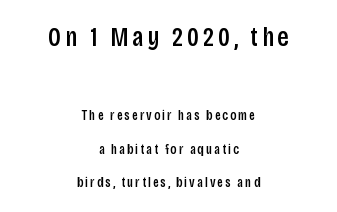
Q: Is the text bold? A: Semi-bold.
Q: Is the text italic (slanted)? A: No, it is upright.
Q: Is the text underlined? A: No.
Q: How is the paragraph aligned? A: Centered.
Q: Is the spacing between lines tight, normal or loose? A: Loose.
Q: Which block of text is set in a larger size, the first (top) or the second (bottom)? A: The first (top) one.
